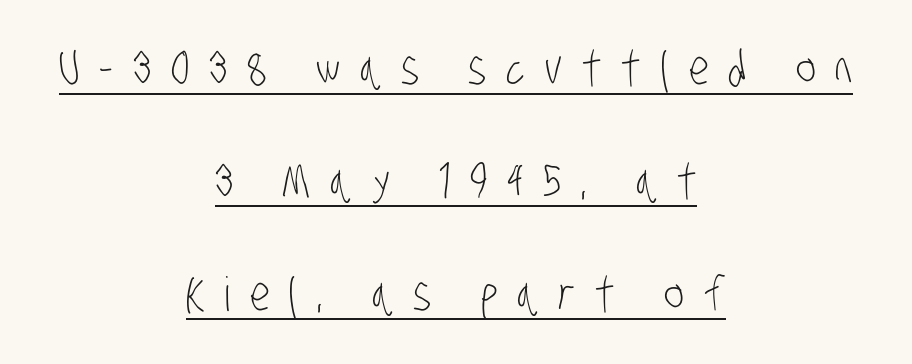
The image shows 47 px light, condensed sans-serif type; set centered, loose line spacing (2.4x), unusually wide letter spacing (+0.42 em), underlined; low stroke contrast and a large x-height.
